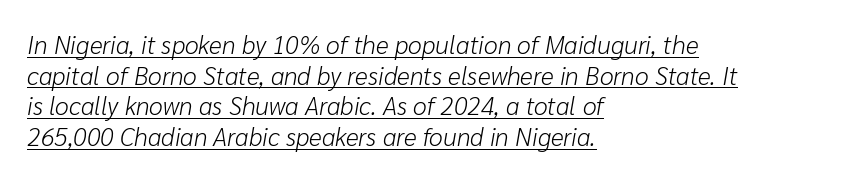
The image shows 25 px text type, italic (leaning right); set left-aligned, line spacing 1.23x, normal letter spacing, underlined.
